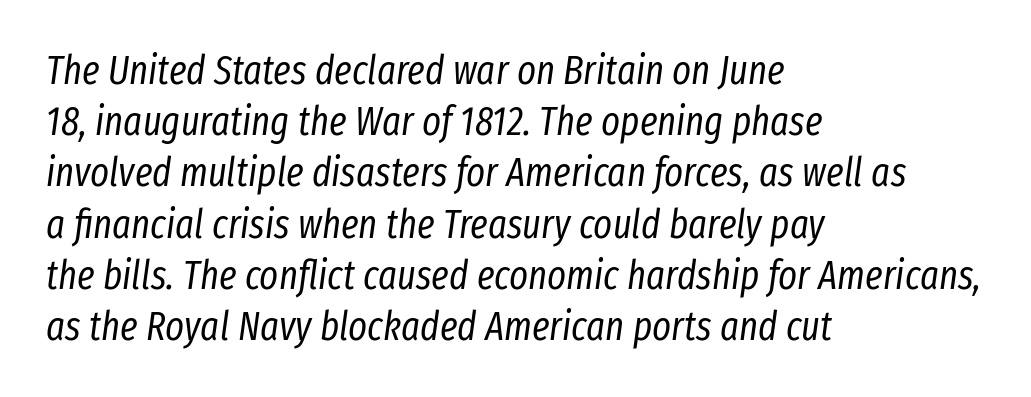
Q: Is the text bold? A: No.
Q: Is the text italic (slanted)? A: Yes, it leans right by about 8 degrees.
Q: Is the text underlined? A: No.
Q: How is the paragraph aligned? A: Left-aligned.
Q: Is the spacing between letters normal or unusually wide? A: Normal.
Q: Is the spacing between lines tight, normal or loose? A: Normal.
Q: Width (condensed, normal, or wide)? A: Condensed.
Q: Stroke contrast? A: Low.
Q: x-height? A: Medium.
Q: Monospaced? A: No.
